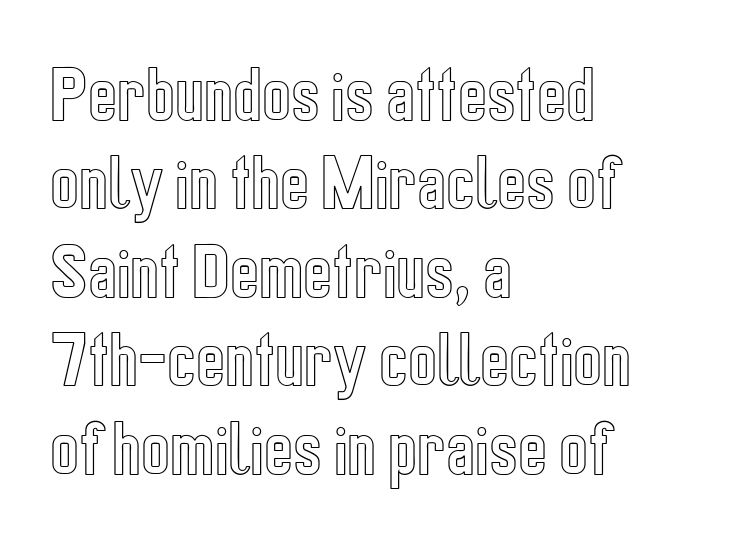
The image shows 61 px condensed type, upright; set left-aligned, normal line spacing (1.45x), normal letter spacing, not underlined; a medium x-height.
